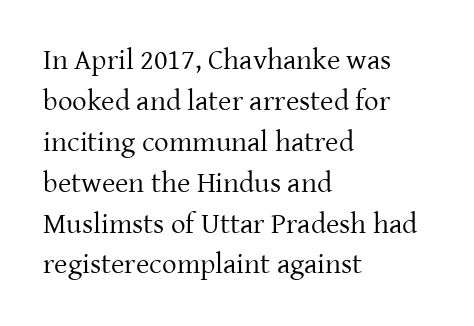
The image shows 29 px regular-weight serif type, upright; set left-aligned, normal line spacing (1.41x), normal letter spacing, not underlined; low stroke contrast and a medium x-height.
